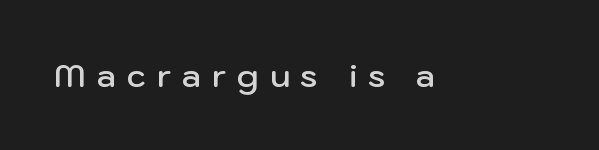
Rendered with straight, roman letterforms. In terms of weight, the rendering is demibold, just under bold. A bare baseline throughout the passage. The text was rendered using a sans face with plain stroke endings. The letters advance in unequal steps, a hallmark of proportional type. In terms of letterspacing, this is a distinctly airy, spread setting.
